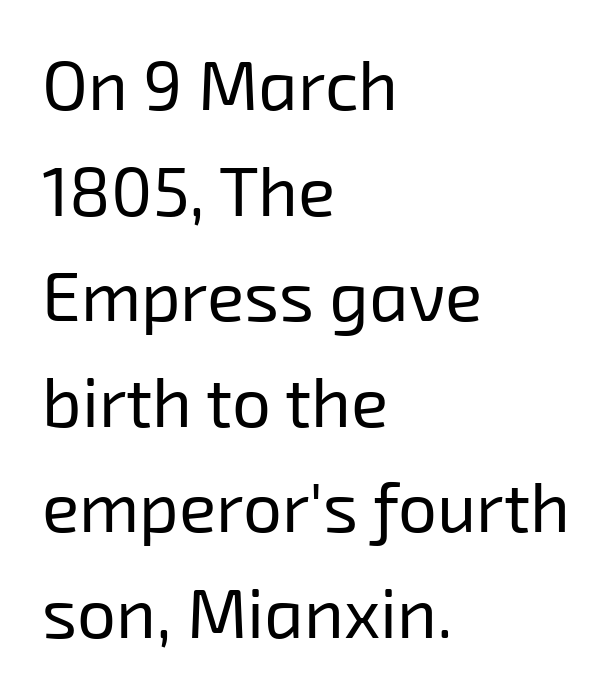
Short note: letters normally spaced. Is this a fixed-width face? No — the glyphs have proportional, varying widths. All the whitespace from short lines collects on the right. Check the space under the baseline: it is left empty. Bold? No — there's no thickening of the strokes. A sans-serif font was chosen for this passage.
